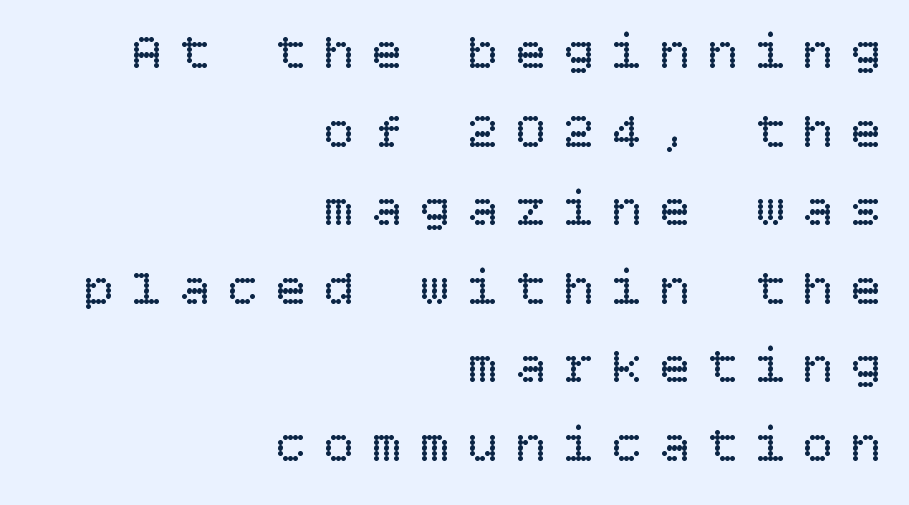
Tracking value appears strongly positive — letters spread wide. Nothing heavy about these letters — not bold at all. The rows are spaced the way most documents space them. Vertical strokes here are truly vertical.
